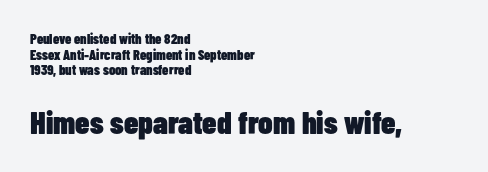
The image shows 32 px heavy, condensed sans-serif type, upright; set left-aligned, tight line spacing (1.11x), normal letter spacing, not underlined; the second (bottom) block is 2.29x larger; low stroke contrast and a medium x-height.
